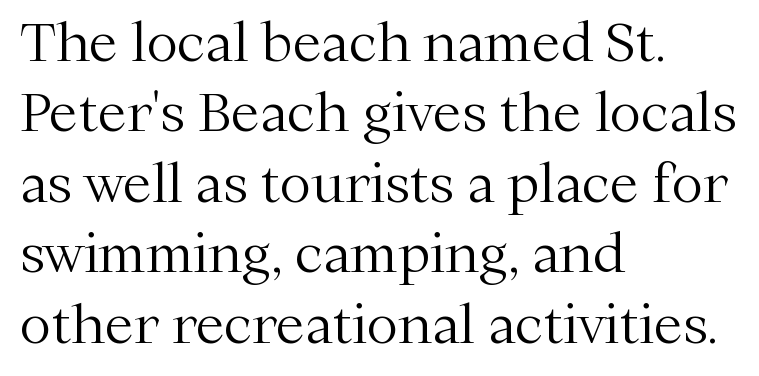
{"serif": "yes", "italic": "no", "bold": "no", "weight": "light", "width": "normal", "stroke_contrast": "medium", "x_height": "medium", "monospaced": "no", "underline": "no", "align": "left", "line_spacing": "normal", "line_spacing_ratio": 1.33, "letter_spacing": "normal", "letter_spacing_em": 0.0, "glyph_px": 53}
